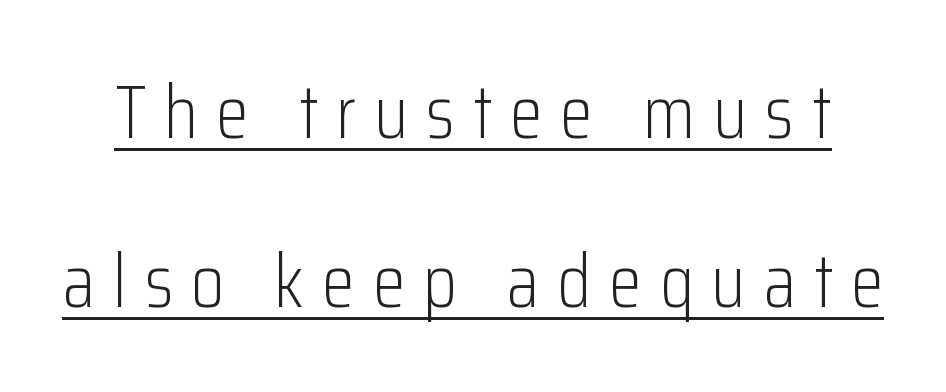
Notice how a bar underscores the lettering throughout. Check where the strokes stop: nothing finishes them off — pure sans. Spacing verdict: proportional, widths tailored to each character. The characters are drawn with everyday or finer stroke widths.
